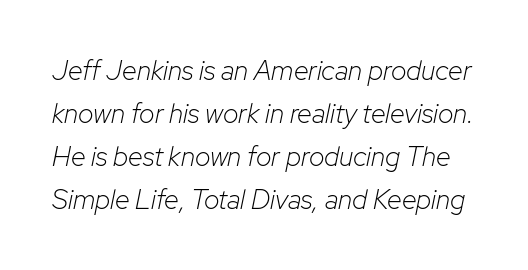
Q: Is the text bold? A: No.
Q: Is the text italic (slanted)? A: Yes, it leans right by about 12 degrees.
Q: Is the text underlined? A: No.
Q: Is the spacing between letters normal or unusually wide? A: Normal.
Q: Is the spacing between lines tight, normal or loose? A: Normal.
